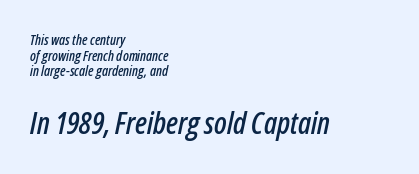
The image shows 30 px condensed type, italic (leaning right); set left-aligned, tight line spacing (1.12x), normal letter spacing, not underlined; the second (bottom) block is 2.14x larger; low stroke contrast and a medium x-height.
